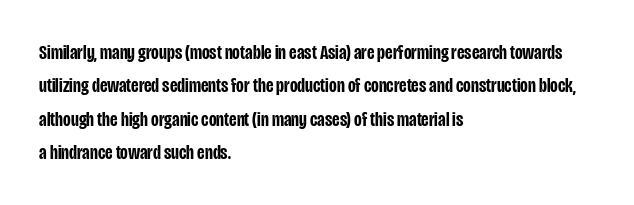
Q: Is the text bold? A: Semi-bold.
Q: Is the text italic (slanted)? A: No, it is upright.
Q: Is the text underlined? A: No.
Q: How is the paragraph aligned? A: Left-aligned.
Q: Is the spacing between letters normal or unusually wide? A: Normal.
Q: Is the spacing between lines tight, normal or loose? A: Normal.
